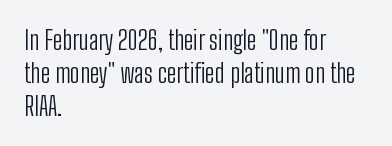
Q: Is the text bold? A: No.
Q: Is the text italic (slanted)? A: No, it is upright.
Q: Is the text underlined? A: No.
Q: How is the paragraph aligned? A: Left-aligned.
Q: Is the spacing between letters normal or unusually wide? A: Normal.
Q: Is the spacing between lines tight, normal or loose? A: Normal.
